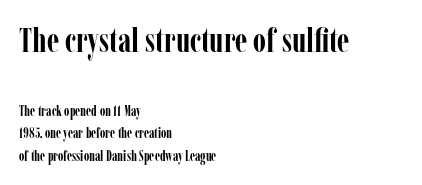
Letterform terminals end in serifs throughout the passage. The string is rendered with underlining switched off. In this sample the first text group is rendered at the bigger scale. Each word holds together tightly as a unit, with standard inter-letter gaps. Vertical spacing — default.
